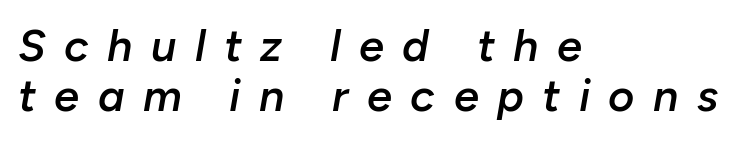
The image shows 45 px semibold type, italic (leaning right); set left-aligned, tight line spacing (1.12x), unusually wide letter spacing (+0.41 em), not underlined; low stroke contrast and a medium x-height.
